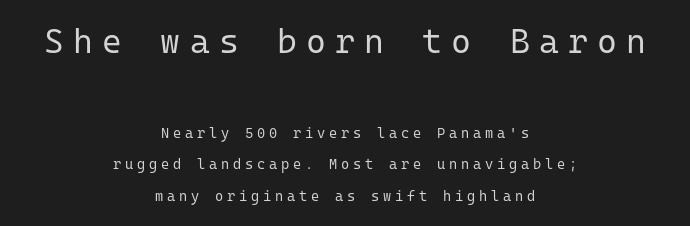
Ascenders rise straight up at ninety degrees. A typesetter would label this face a sans. Fixed-width glyphs throughout — classic coding-font behaviour. Students, note that the glyphs here are deliberately spaced far apart.
